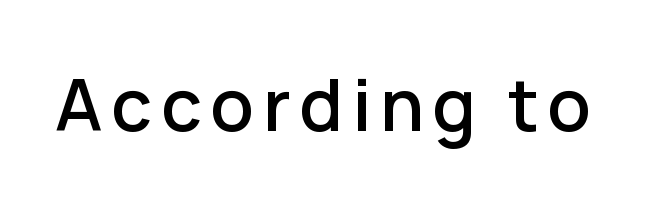
The baseline area is clear. Does the lettering tilt? It doesn't — this is upright. Are there feet on the stems? There aren't — it's a sans. A typesetter would call this proportional, since set widths differ per character.
